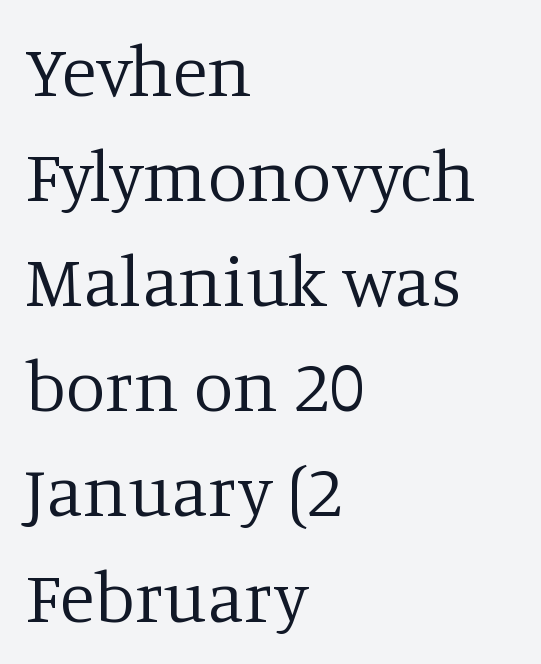
Q: Is the text bold? A: No.
Q: Is the text italic (slanted)? A: No, it is upright.
Q: Is the typeface a serif or a sans-serif typeface? A: Serif.
Q: Is the text underlined? A: No.
Q: How is the paragraph aligned? A: Left-aligned.
Q: Is the spacing between letters normal or unusually wide? A: Normal.
Q: Is the spacing between lines tight, normal or loose? A: Normal.
Q: Width (condensed, normal, or wide)? A: Normal.
Q: Stroke contrast? A: Low.
Q: x-height? A: Large.
Q: Monospaced? A: No.
